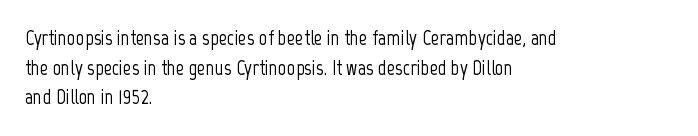
Q: Is the text italic (slanted)? A: No, it is upright.
Q: Is the text underlined? A: No.
Q: How is the paragraph aligned? A: Left-aligned.
Q: Is the spacing between letters normal or unusually wide? A: Normal.
Q: Is the spacing between lines tight, normal or loose? A: Normal.
